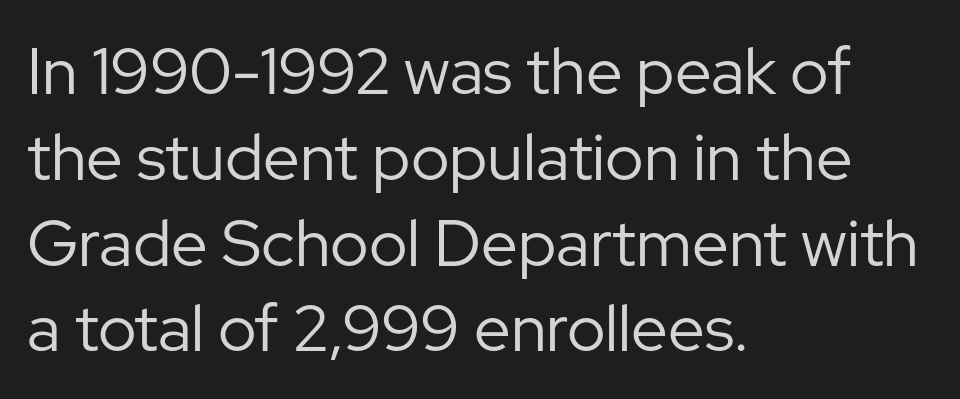
The image shows 65 px regular-weight sans-serif type, upright; set left-aligned, normal line spacing (1.32x), normal letter spacing, not underlined; low stroke contrast and a medium x-height.
